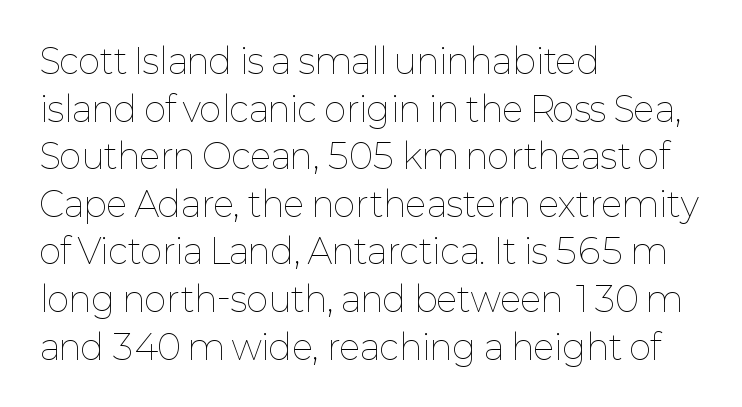
{"italic": "no", "bold": "no", "weight": "thin", "width": "normal", "stroke_contrast": "low", "x_height": "medium", "monospaced": "no", "underline": "no", "align": "left", "line_spacing": "normal", "line_spacing_ratio": 1.4, "letter_spacing": "normal", "letter_spacing_em": 0.0, "glyph_px": 34}
